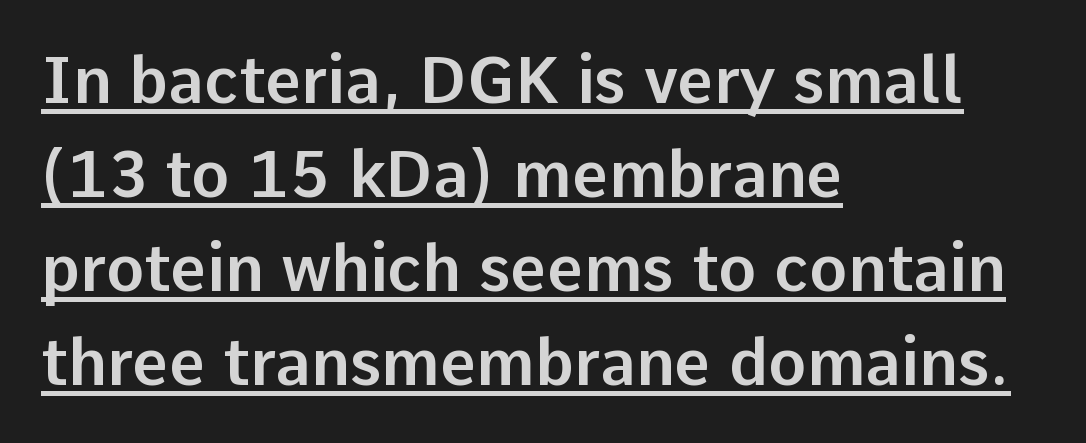
Characters follow at the spacing the type designer built in. Here the designer chose a conventional face with non-uniform glyph widths. A classic flush-left, rag-right setting is used for this passage. How would I describe the line gaps? Plain and ordinary.
